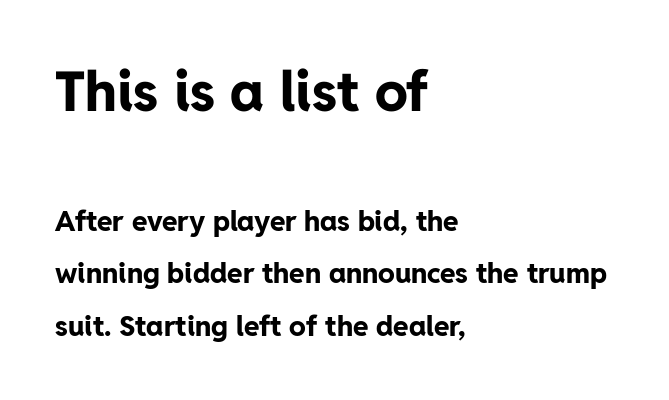
The image shows 55 px bold sans-serif type, upright; set left-aligned, line spacing 1.87x, normal letter spacing, not underlined; the first (top) block is 1.96x larger; low stroke contrast and a medium x-height.
